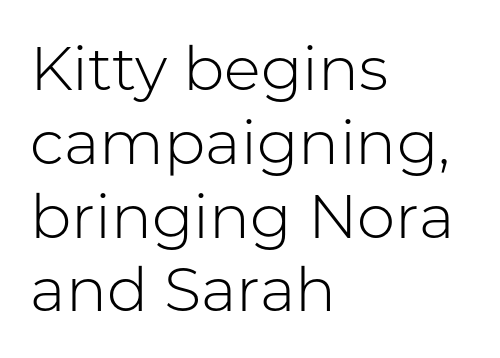
{"serif": "no", "italic": "no", "bold": "no", "weight": "light", "width": "normal", "stroke_contrast": "low", "x_height": "medium", "monospaced": "no", "underline": "no", "align": "left", "line_spacing_ratio": 1.21, "letter_spacing": "normal", "letter_spacing_em": 0.0, "glyph_px": 61}
